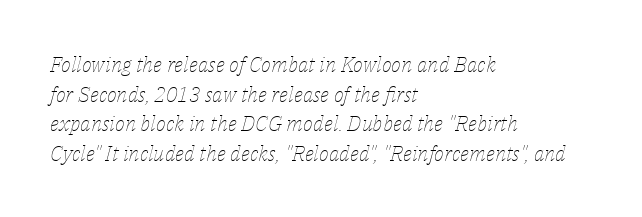
The image shows 21 px text type, italic (leaning right); set left-aligned, normal line spacing (1.41x), normal letter spacing, not underlined.
